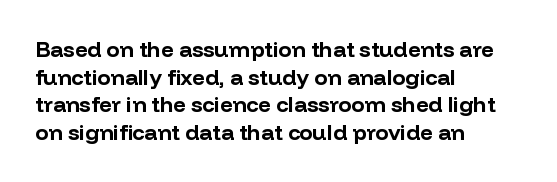
{"italic": "no", "bold": "yes", "underline": "no", "align": "left", "line_spacing": "normal", "line_spacing_ratio": 1.26, "letter_spacing": "normal", "letter_spacing_em": 0.0, "glyph_px": 22}
